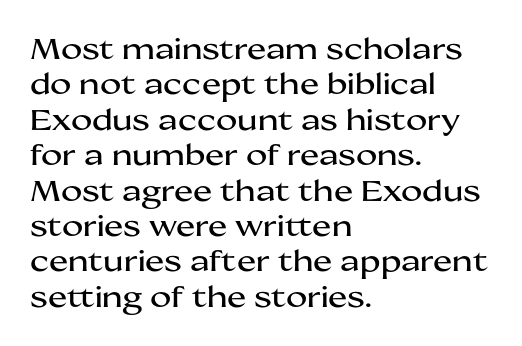
{"italic": "no", "width": "wide", "stroke_contrast": "medium", "x_height": "medium", "monospaced": "no", "underline": "no", "align": "left", "line_spacing_ratio": 1.22, "letter_spacing": "normal", "letter_spacing_em": 0.0, "glyph_px": 29}
